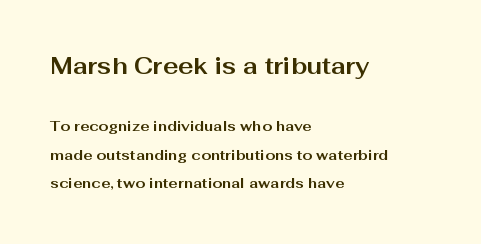
{"italic": "no", "bold": "yes", "underline": "no", "align": "left", "line_spacing": "loose", "line_spacing_ratio": 2.06, "letter_spacing": "normal", "letter_spacing_em": 0.0, "larger_block": "first", "size_ratio": 1.64, "glyph_px": 23}
